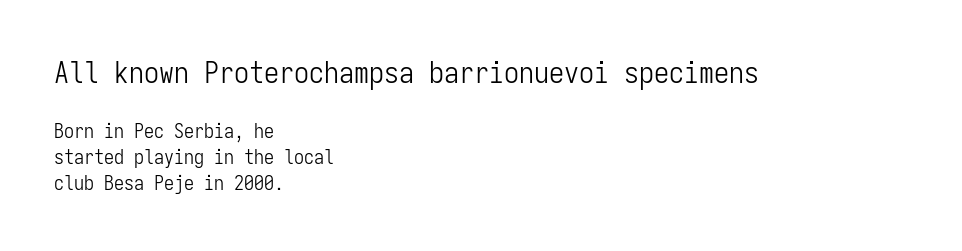
Q: Is the text bold? A: No.
Q: Is the text italic (slanted)? A: No, it is upright.
Q: Is the typeface a serif or a sans-serif typeface? A: Sans-serif.
Q: Is the text underlined? A: No.
Q: How is the paragraph aligned? A: Left-aligned.
Q: Is the spacing between letters normal or unusually wide? A: Normal.
Q: Is the spacing between lines tight, normal or loose? A: Normal.
Q: Which block of text is set in a larger size, the first (top) or the second (bottom)? A: The first (top) one.
Q: Width (condensed, normal, or wide)? A: Condensed.
Q: Stroke contrast? A: Low.
Q: x-height? A: Medium.
Q: Monospaced? A: Yes.
